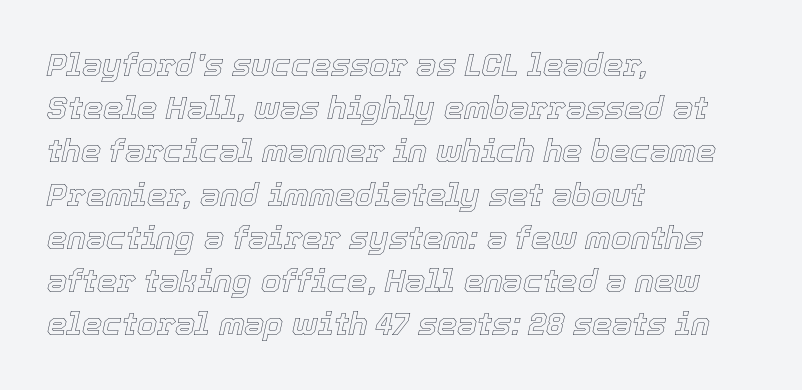
You could not count columns in this text — the font is proportionally spaced. The zone under the glyphs is completely vacant. The face used here has a pronounced slope to its letters. The gaps between neighbouring characters are ordinary and unremarkable.
